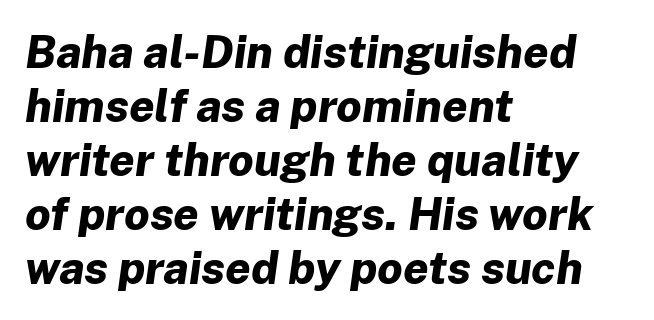
{"italic": "yes", "lean": "right", "slant_degrees": 8, "bold": "yes", "weight": "bold", "width": "normal", "stroke_contrast": "low", "x_height": "medium", "monospaced": "no", "underline": "no", "align": "left", "line_spacing_ratio": 1.2, "letter_spacing": "normal", "letter_spacing_em": 0.0, "glyph_px": 45}
